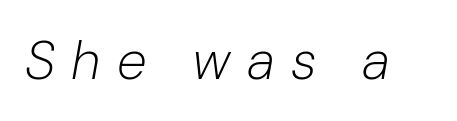
{"italic": "yes", "lean": "right", "slant_degrees": 10, "bold": "no", "weight": "light", "width": "normal", "stroke_contrast": "low", "x_height": "medium", "monospaced": "no", "underline": "no", "letter_spacing": "wide", "letter_spacing_em": 0.3, "glyph_px": 54}
